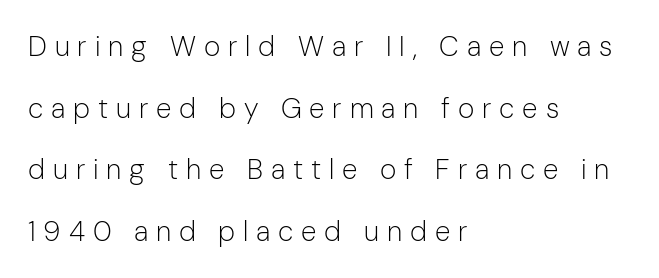
The image shows 28 px light sans-serif type, upright; set left-aligned, loose line spacing (2.2x), unusually wide letter spacing (+0.28 em), not underlined; low stroke contrast and a medium x-height.
